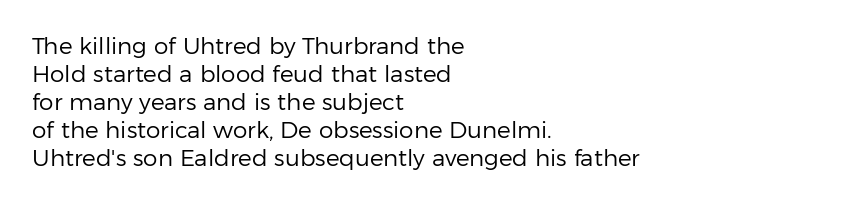
Q: Is the text bold? A: No.
Q: Is the text italic (slanted)? A: No, it is upright.
Q: Is the text underlined? A: No.
Q: How is the paragraph aligned? A: Left-aligned.
Q: Is the spacing between letters normal or unusually wide? A: Normal.
